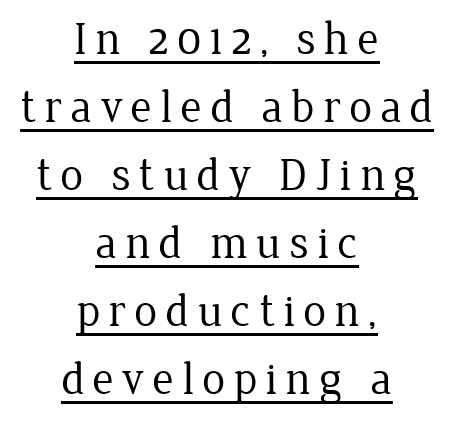
{"serif": "yes", "italic": "no", "bold": "no", "weight": "regular", "width": "normal", "stroke_contrast": "low", "x_height": "medium", "monospaced": "no", "underline": "yes", "align": "center", "line_spacing": "normal", "line_spacing_ratio": 1.48, "glyph_px": 46}
